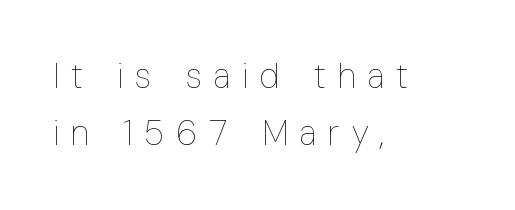
Q: Is the text bold? A: No.
Q: Is the text italic (slanted)? A: No, it is upright.
Q: Is the text underlined? A: No.
Q: How is the paragraph aligned? A: Left-aligned.
Q: Is the spacing between letters normal or unusually wide? A: Unusually wide.
Q: Is the spacing between lines tight, normal or loose? A: Normal.
Q: Width (condensed, normal, or wide)? A: Condensed.
Q: Stroke contrast? A: Low.
Q: x-height? A: Medium.
Q: Monospaced? A: No.
